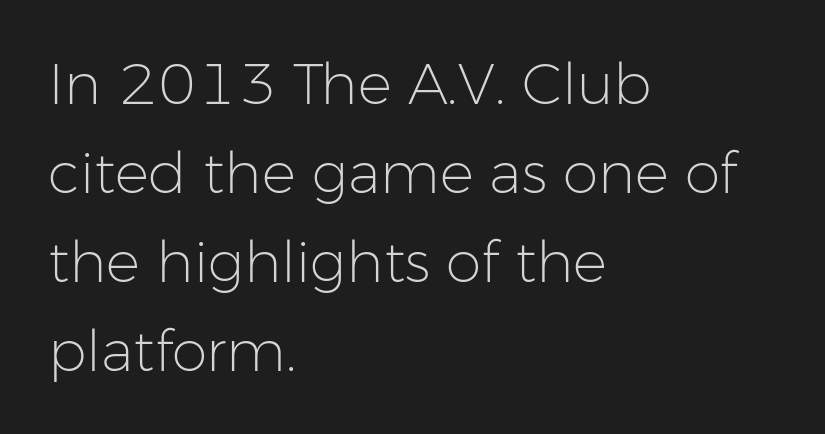
The image shows 57 px light sans-serif type, upright; set left-aligned, normal line spacing (1.56x), normal letter spacing, not underlined; low stroke contrast and a medium x-height.
